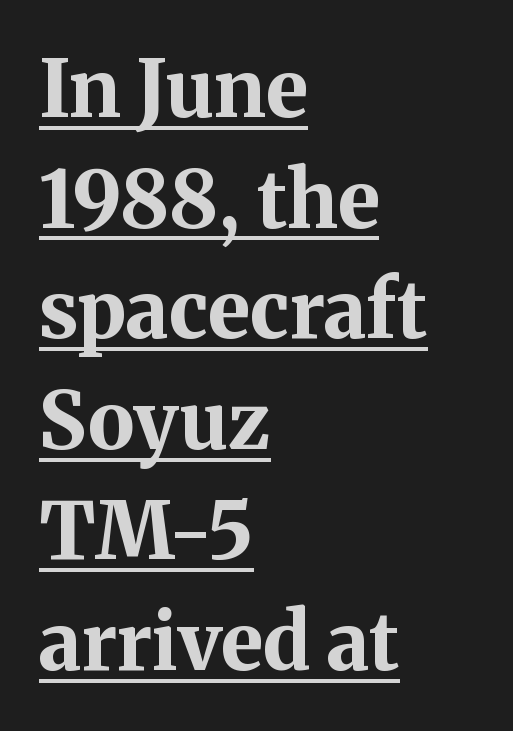
{"serif": "yes", "italic": "no", "bold": "yes", "weight": "bold", "width": "normal", "stroke_contrast": "medium", "x_height": "medium", "monospaced": "no", "underline": "yes", "align": "left", "line_spacing": "normal", "line_spacing_ratio": 1.4, "letter_spacing": "normal", "letter_spacing_em": 0.0, "glyph_px": 79}
